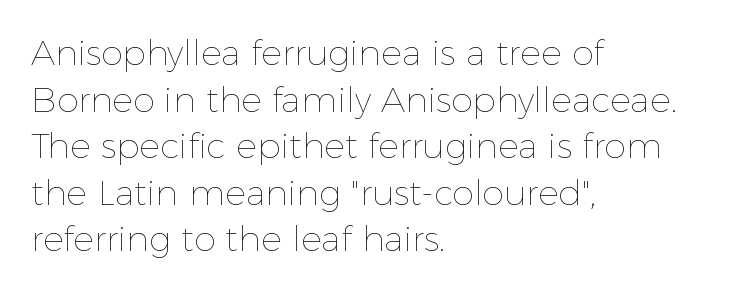
{"italic": "no", "bold": "no", "weight": "thin", "width": "normal", "x_height": "medium", "monospaced": "no", "underline": "no", "align": "left", "line_spacing": "normal", "line_spacing_ratio": 1.33, "letter_spacing": "normal", "letter_spacing_em": 0.0, "glyph_px": 35}
